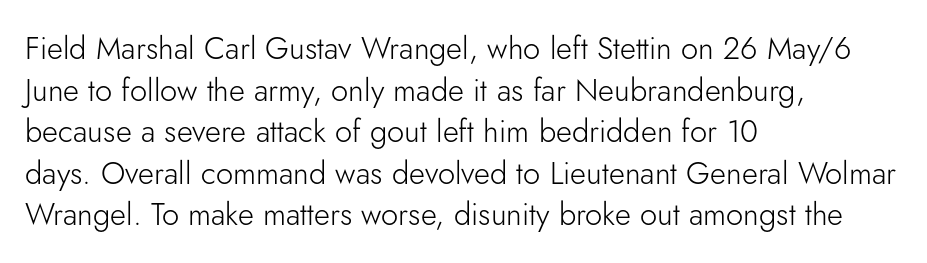
The image shows 31 px light sans-serif type, upright; set left-aligned, normal line spacing (1.34x), normal letter spacing, not underlined; low stroke contrast and a small x-height.
